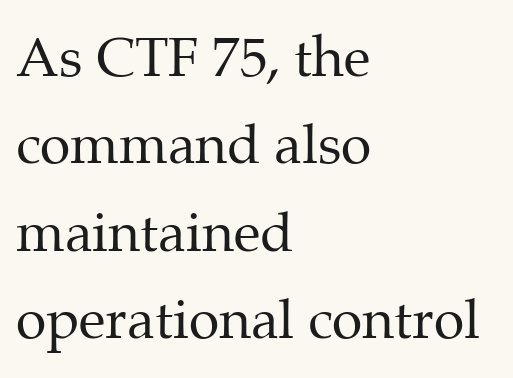
The lines sit at an ordinary, default distance from one another. The lettering holds an erect, upright posture throughout. Only glyphs here, with clear space below each row. The lines are quadded left. Serif or sans? Serif — the stroke terminals have little feet. The characters are drawn with everyday or finer stroke widths.
